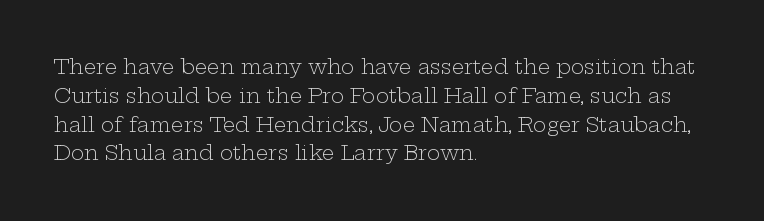
Q: Is the text bold? A: No.
Q: Is the text italic (slanted)? A: No, it is upright.
Q: Is the text underlined? A: No.
Q: How is the paragraph aligned? A: Left-aligned.
Q: Is the spacing between letters normal or unusually wide? A: Normal.
Q: Is the spacing between lines tight, normal or loose? A: Normal.
